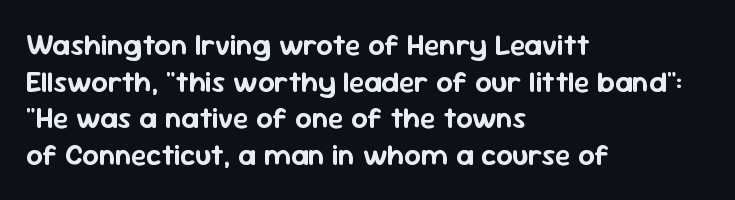
Q: Is the text italic (slanted)? A: No, it is upright.
Q: Is the typeface a serif or a sans-serif typeface? A: Sans-serif.
Q: Is the text underlined? A: No.
Q: How is the paragraph aligned? A: Left-aligned.
Q: Is the spacing between letters normal or unusually wide? A: Normal.
Q: Is the spacing between lines tight, normal or loose? A: Normal.
Q: Width (condensed, normal, or wide)? A: Normal.
Q: Stroke contrast? A: Low.
Q: x-height? A: Medium.
Q: Monospaced? A: No.
